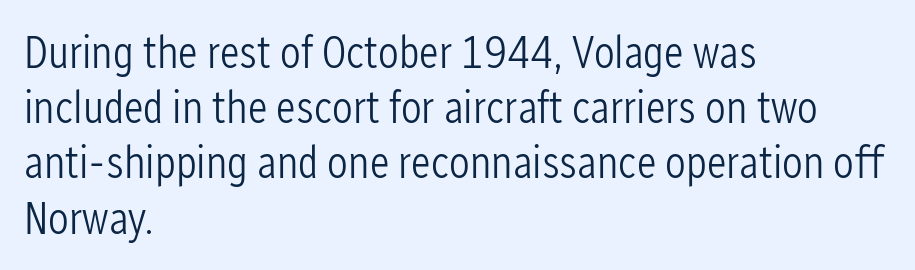
The image shows 46 px light, condensed sans-serif type, upright; set left-aligned, line spacing 1.2x, normal letter spacing, not underlined; low stroke contrast and a medium x-height.
